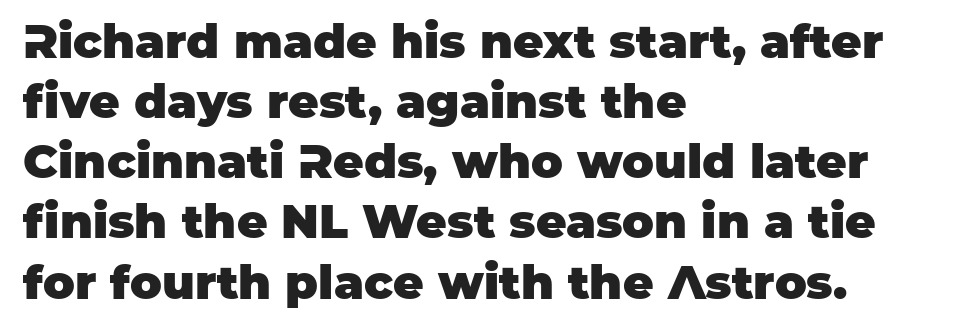
The image shows 47 px heavy sans-serif type, upright; set left-aligned, normal line spacing (1.28x), normal letter spacing, not underlined; low stroke contrast and a large x-height.
